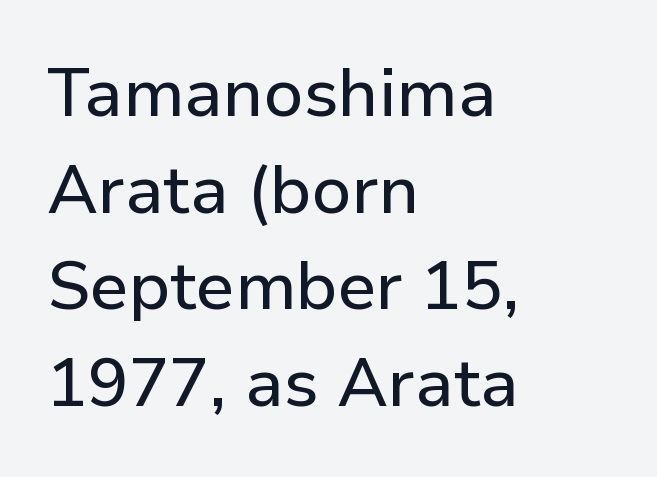
Decoration check: the copy has no underline. The rows are spaced the way most documents space them. Upright lettering throughout. These lines stack with their left ends in a neat column. Letterform terminals end flat and unadorned throughout the passage.
